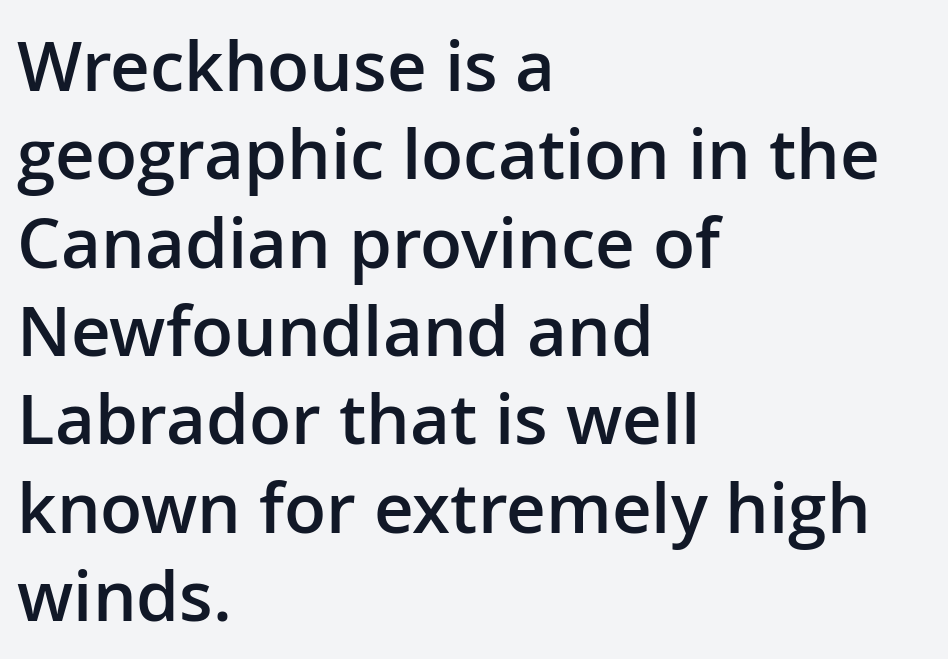
The typeface chosen for these lines omits serifs. Short and long lines alike share a common starting point at left. Nope, not italic — everything's standing straight. Each letter keeps its own natural width here, so spacing adapts to shape. The area under the type is left untouched. Semibold letterforms, between regular and bold.
